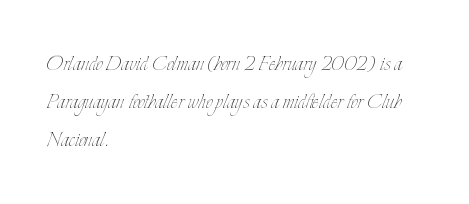
The vertical gap from one line to the next is medium. Quick note: underline off. The characters are drawn with everyday or finer stroke widths. Caption: multi-line text, flush left, ragged right.
